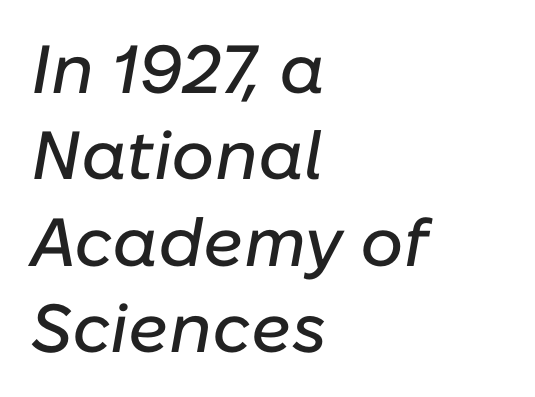
Q: Is the text italic (slanted)? A: Yes, it leans right by about 10 degrees.
Q: Is the text underlined? A: No.
Q: How is the paragraph aligned? A: Left-aligned.
Q: Is the spacing between letters normal or unusually wide? A: Normal.
Q: Is the spacing between lines tight, normal or loose? A: Normal.
Q: Width (condensed, normal, or wide)? A: Normal.
Q: Stroke contrast? A: Low.
Q: x-height? A: Medium.
Q: Monospaced? A: No.
